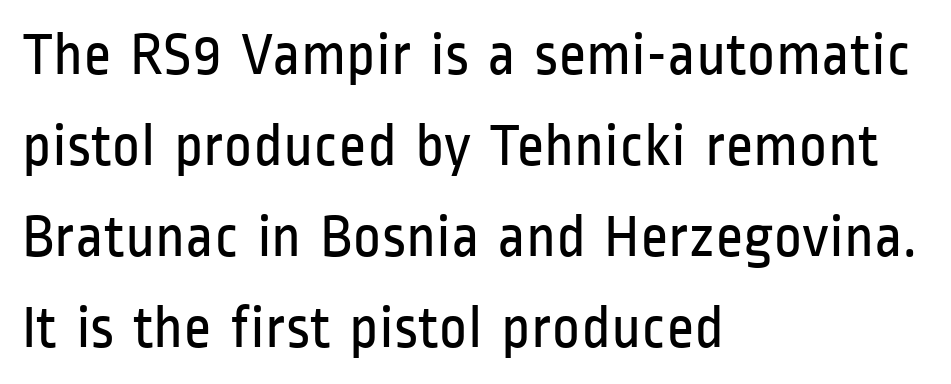
Q: Is the text bold? A: No.
Q: Is the text italic (slanted)? A: No, it is upright.
Q: Is the typeface a serif or a sans-serif typeface? A: Sans-serif.
Q: Is the text underlined? A: No.
Q: How is the paragraph aligned? A: Left-aligned.
Q: Is the spacing between letters normal or unusually wide? A: Normal.
Q: Is the spacing between lines tight, normal or loose? A: Normal.
Q: Width (condensed, normal, or wide)? A: Condensed.
Q: Stroke contrast? A: Low.
Q: x-height? A: Medium.
Q: Monospaced? A: No.
